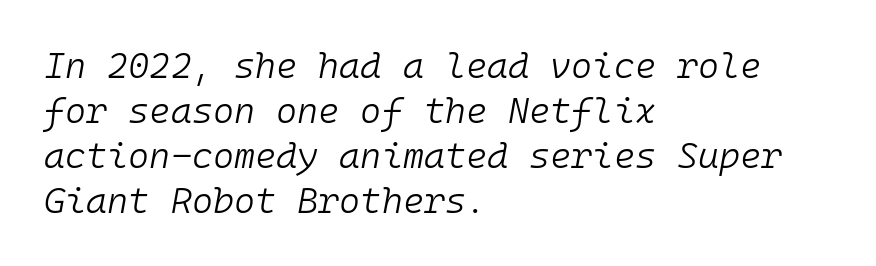
The image shows 36 px light type, italic (leaning right), monospaced; set left-aligned, normal line spacing (1.25x), normal letter spacing, not underlined; low stroke contrast and a medium x-height.
